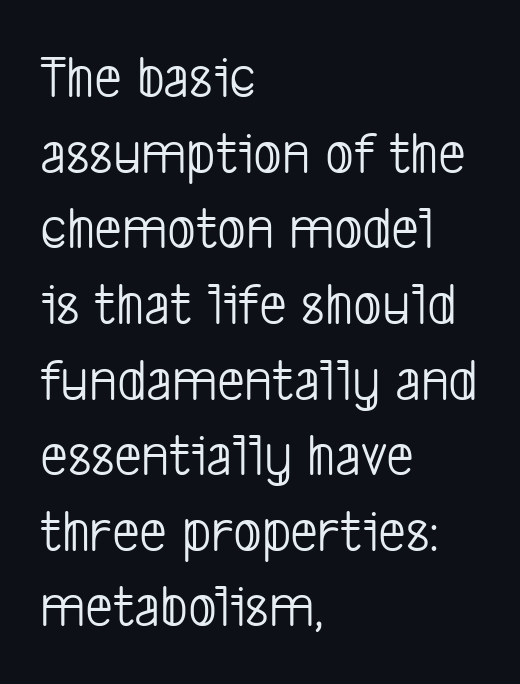
Q: Is the text bold? A: No.
Q: Is the typeface a serif or a sans-serif typeface? A: Sans-serif.
Q: Is the text underlined? A: No.
Q: How is the paragraph aligned? A: Left-aligned.
Q: Is the spacing between letters normal or unusually wide? A: Normal.
Q: Width (condensed, normal, or wide)? A: Condensed.
Q: Stroke contrast? A: Low.
Q: x-height? A: Medium.
Q: Monospaced? A: No.
